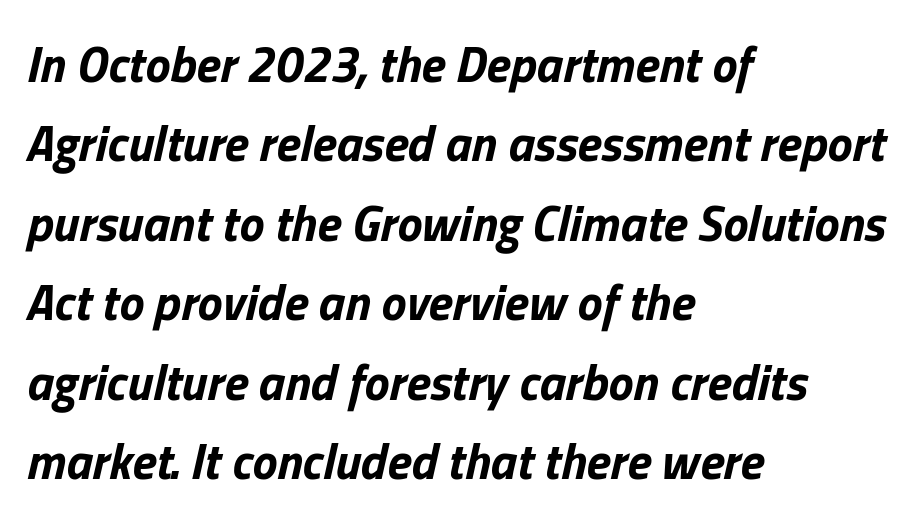
Is the block centered? No — it sits flush against the left margin. The whole block is typeset with a tilt. The characters look thick and weighty, a clear bold. Vertical spacing — default. You could not count columns in this text — the font is proportionally spaced.
